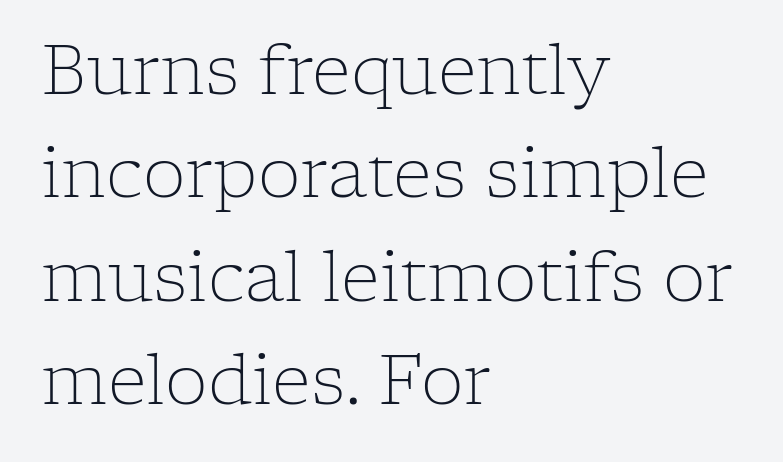
Q: Is the text bold? A: No.
Q: Is the text italic (slanted)? A: No, it is upright.
Q: Is the typeface a serif or a sans-serif typeface? A: Serif.
Q: Is the text underlined? A: No.
Q: How is the paragraph aligned? A: Left-aligned.
Q: Is the spacing between letters normal or unusually wide? A: Normal.
Q: Is the spacing between lines tight, normal or loose? A: Normal.
Q: Width (condensed, normal, or wide)? A: Normal.
Q: Stroke contrast? A: Low.
Q: x-height? A: Medium.
Q: Monospaced? A: No.
